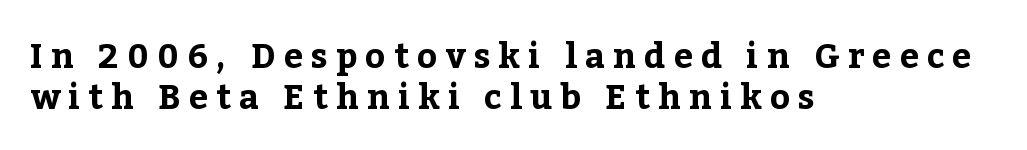
{"serif": "yes", "italic": "no", "bold": "yes", "weight": "bold", "width": "normal", "stroke_contrast": "low", "x_height": "medium", "monospaced": "no", "underline": "no", "align": "left", "line_spacing_ratio": 1.22, "letter_spacing": "wide", "letter_spacing_em": 0.24, "glyph_px": 34}
